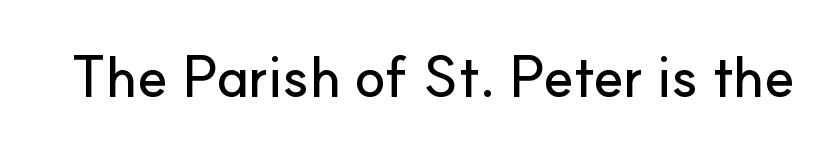
Q: Is the text italic (slanted)? A: No, it is upright.
Q: Is the typeface a serif or a sans-serif typeface? A: Sans-serif.
Q: Is the text underlined? A: No.
Q: Is the spacing between letters normal or unusually wide? A: Normal.
Q: Width (condensed, normal, or wide)? A: Normal.
Q: Stroke contrast? A: Low.
Q: x-height? A: Small.
Q: Monospaced? A: No.
